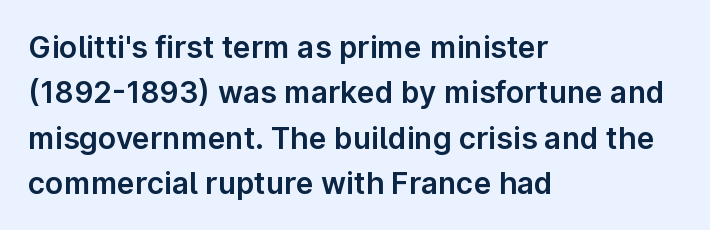
{"serif": "no", "italic": "no", "width": "normal", "stroke_contrast": "low", "x_height": "medium", "monospaced": "no", "underline": "no", "align": "left", "line_spacing": "normal", "line_spacing_ratio": 1.51, "letter_spacing": "normal", "letter_spacing_em": 0.0, "glyph_px": 30}
